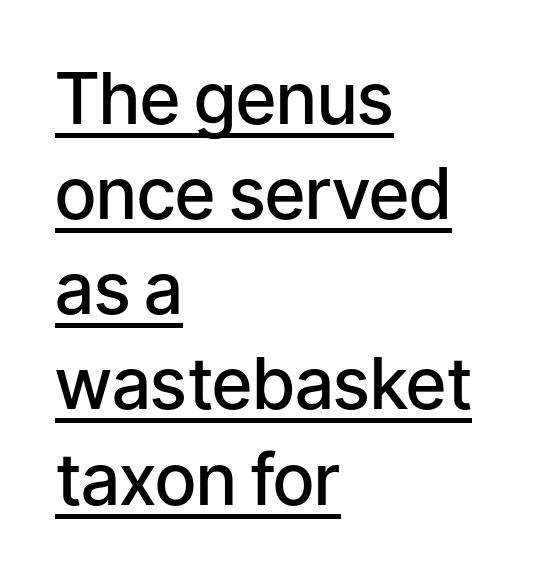
Q: Is the text bold? A: Semi-bold.
Q: Is the text italic (slanted)? A: No, it is upright.
Q: Is the typeface a serif or a sans-serif typeface? A: Sans-serif.
Q: Is the text underlined? A: Yes.
Q: How is the paragraph aligned? A: Left-aligned.
Q: Is the spacing between letters normal or unusually wide? A: Normal.
Q: Is the spacing between lines tight, normal or loose? A: Normal.
Q: Width (condensed, normal, or wide)? A: Normal.
Q: Stroke contrast? A: Low.
Q: x-height? A: Medium.
Q: Monospaced? A: No.
